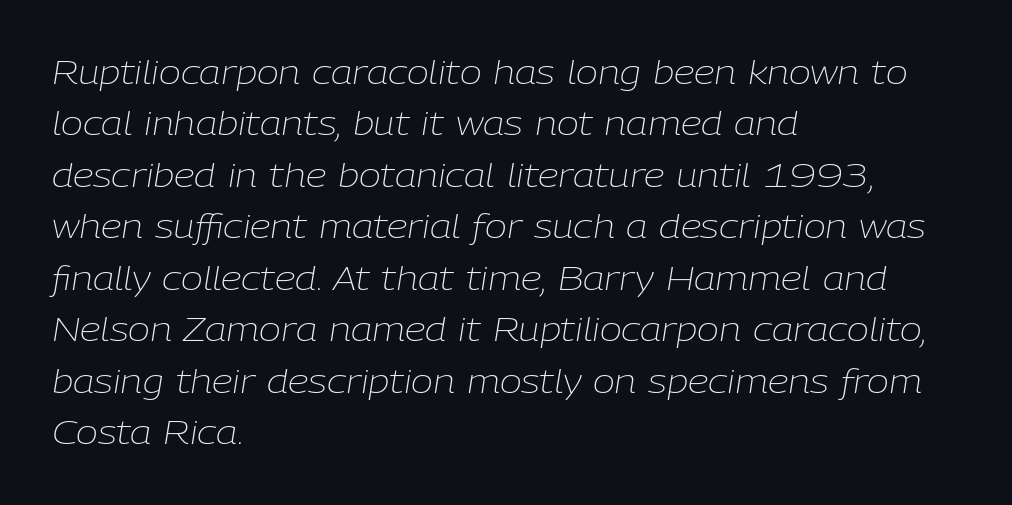
Q: Is the text bold? A: No.
Q: Is the text italic (slanted)? A: Yes, it leans right by about 9 degrees.
Q: Is the text underlined? A: No.
Q: How is the paragraph aligned? A: Left-aligned.
Q: Is the spacing between letters normal or unusually wide? A: Normal.
Q: Is the spacing between lines tight, normal or loose? A: Normal.
Q: Width (condensed, normal, or wide)? A: Normal.
Q: Stroke contrast? A: Low.
Q: x-height? A: Medium.
Q: Monospaced? A: No.
